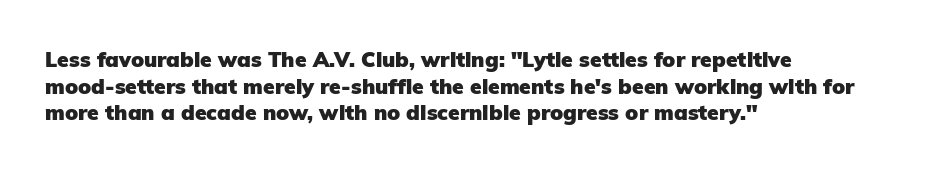
{"italic": "no", "bold": "yes", "underline": "no", "align": "left", "line_spacing": "normal", "line_spacing_ratio": 1.27, "letter_spacing": "normal", "letter_spacing_em": 0.0, "glyph_px": 21}
